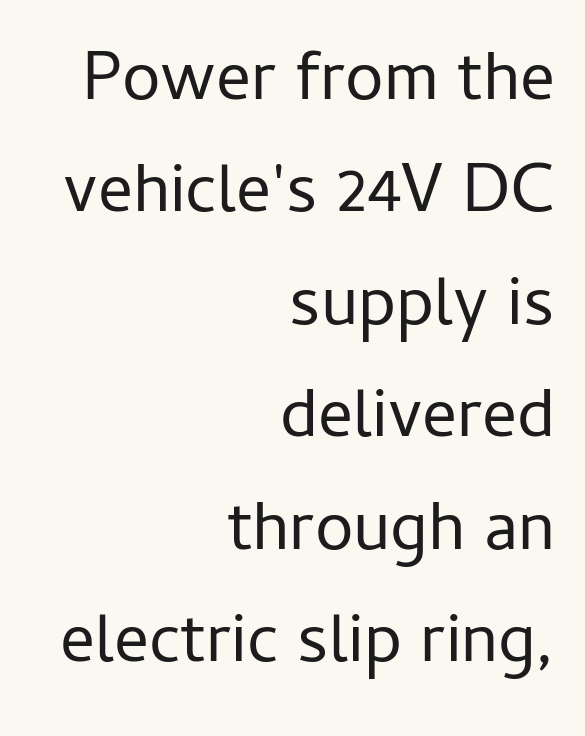
{"serif": "no", "italic": "no", "bold": "no", "weight": "regular", "width": "normal", "stroke_contrast": "low", "x_height": "medium", "monospaced": "no", "underline": "no", "align": "right", "line_spacing": "normal", "line_spacing_ratio": 1.63, "letter_spacing": "normal", "letter_spacing_em": 0.0, "glyph_px": 69}
